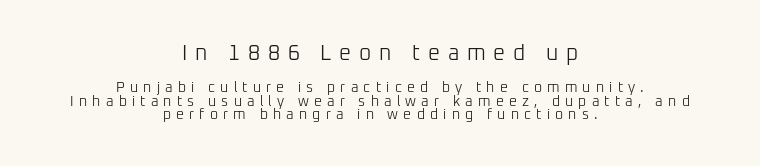
Q: Is the text bold? A: No.
Q: Is the text italic (slanted)? A: No, it is upright.
Q: Is the text underlined? A: No.
Q: How is the paragraph aligned? A: Centered.
Q: Is the spacing between letters normal or unusually wide? A: Unusually wide.
Q: Is the spacing between lines tight, normal or loose? A: Tight.
Q: Which block of text is set in a larger size, the first (top) or the second (bottom)? A: The first (top) one.
